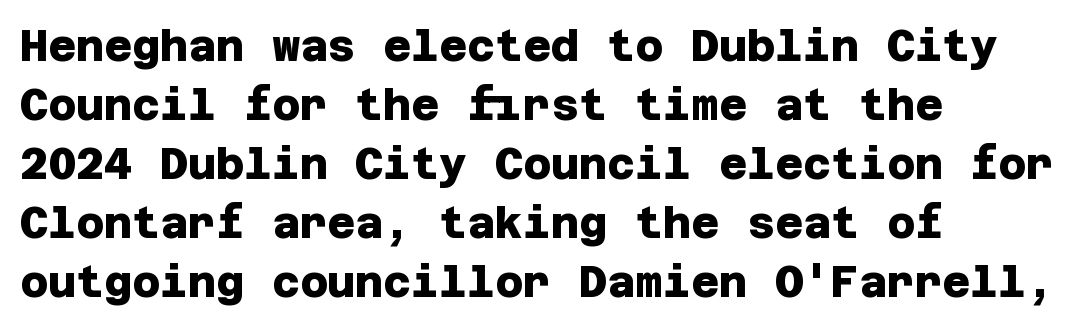
Q: Is the text bold? A: Yes.
Q: Is the typeface a serif or a sans-serif typeface? A: Sans-serif.
Q: Is the text underlined? A: No.
Q: How is the paragraph aligned? A: Left-aligned.
Q: Is the spacing between letters normal or unusually wide? A: Normal.
Q: Is the spacing between lines tight, normal or loose? A: Normal.
Q: Width (condensed, normal, or wide)? A: Normal.
Q: Stroke contrast? A: Low.
Q: x-height? A: Large.
